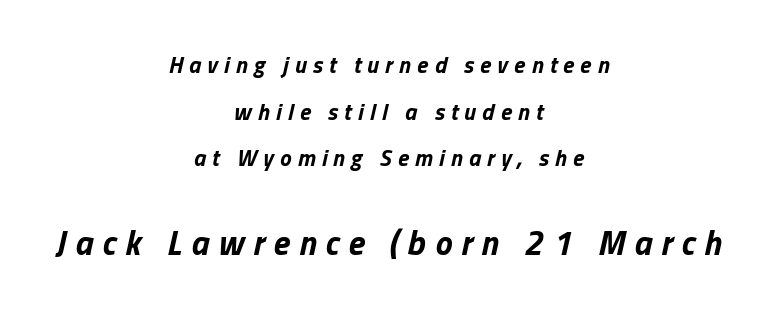
The image shows 34 px bold type, italic (leaning right); set centered, loose line spacing (2.03x), unusually wide letter spacing (+0.27 em), not underlined; the second (bottom) block is 1.48x larger; low stroke contrast and a medium x-height.
